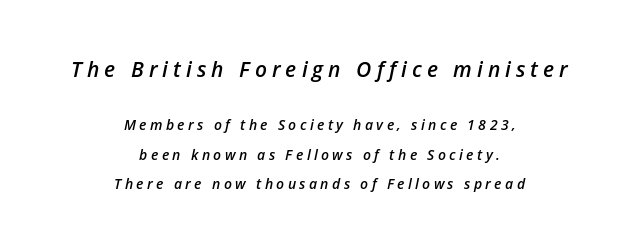
Q: Is the text bold? A: Semi-bold.
Q: Is the text italic (slanted)? A: Yes, it leans right by about 12 degrees.
Q: Is the text underlined? A: No.
Q: How is the paragraph aligned? A: Centered.
Q: Is the spacing between letters normal or unusually wide? A: Unusually wide.
Q: Is the spacing between lines tight, normal or loose? A: Loose.
Q: Which block of text is set in a larger size, the first (top) or the second (bottom)? A: The first (top) one.
